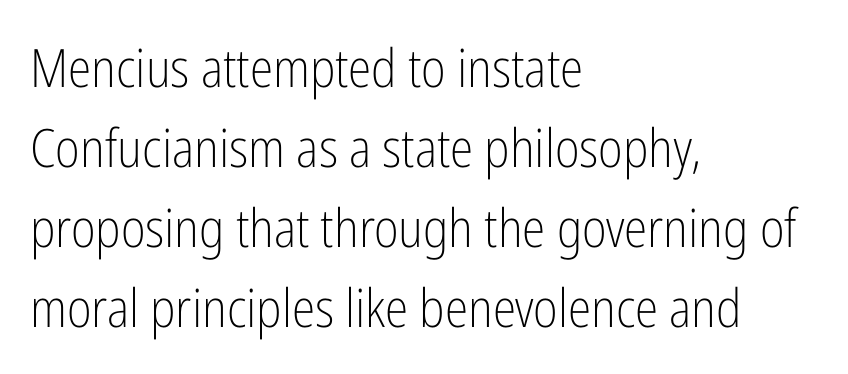
Q: Is the text bold? A: No.
Q: Is the text italic (slanted)? A: No, it is upright.
Q: Is the typeface a serif or a sans-serif typeface? A: Sans-serif.
Q: Is the text underlined? A: No.
Q: How is the paragraph aligned? A: Left-aligned.
Q: Is the spacing between letters normal or unusually wide? A: Normal.
Q: Is the spacing between lines tight, normal or loose? A: Normal.
Q: Width (condensed, normal, or wide)? A: Condensed.
Q: Stroke contrast? A: Low.
Q: x-height? A: Medium.
Q: Monospaced? A: No.
